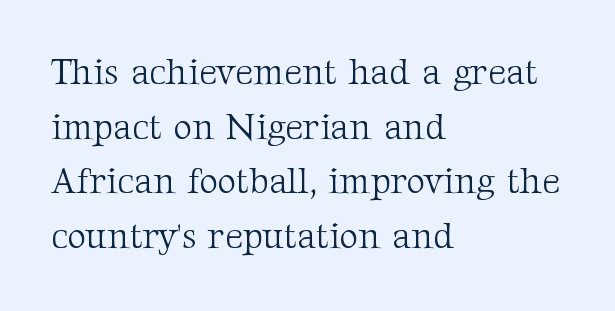
The typesetting does not lean heavy: it is not bold. Every character sits straight up, as roman type does. Classification — serif. The tracking reads as untouched default to a designer's eye. The compositor pushed each line to the left boundary.
